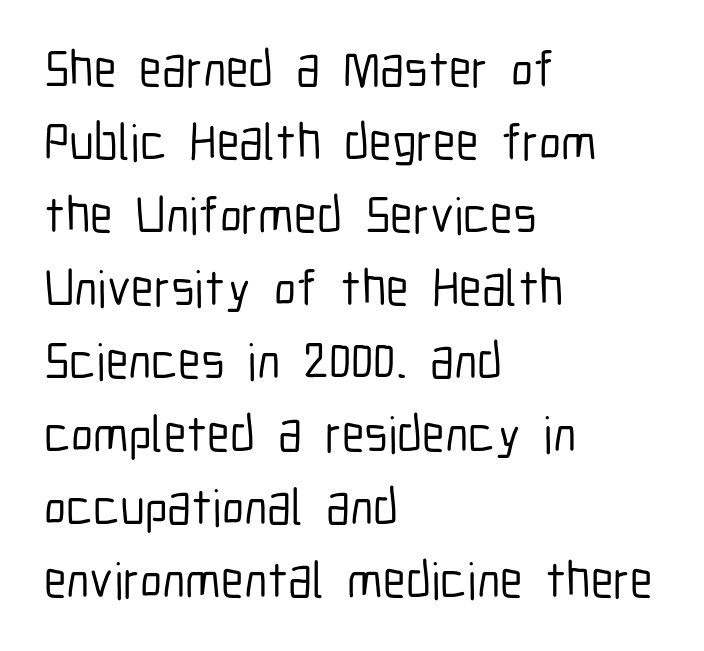
Q: Is the text italic (slanted)? A: No, it is upright.
Q: Is the typeface a serif or a sans-serif typeface? A: Sans-serif.
Q: Is the text underlined? A: No.
Q: How is the paragraph aligned? A: Left-aligned.
Q: Is the spacing between letters normal or unusually wide? A: Normal.
Q: Is the spacing between lines tight, normal or loose? A: Normal.
Q: Width (condensed, normal, or wide)? A: Condensed.
Q: Stroke contrast? A: Low.
Q: x-height? A: Medium.
Q: Monospaced? A: No.
